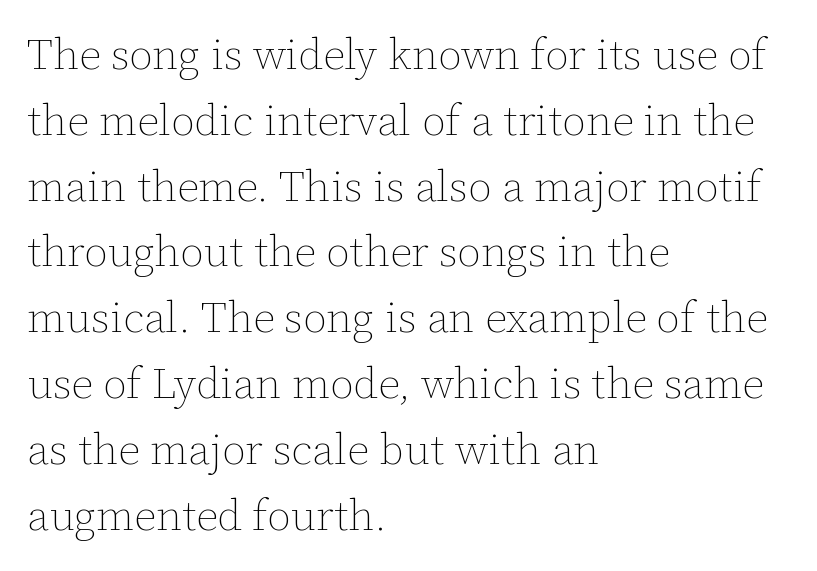
{"italic": "no", "bold": "no", "weight": "thin", "width": "normal", "stroke_contrast": "low", "x_height": "medium", "monospaced": "no", "underline": "no", "align": "left", "line_spacing": "normal", "line_spacing_ratio": 1.53, "letter_spacing": "normal", "letter_spacing_em": 0.0, "glyph_px": 43}
